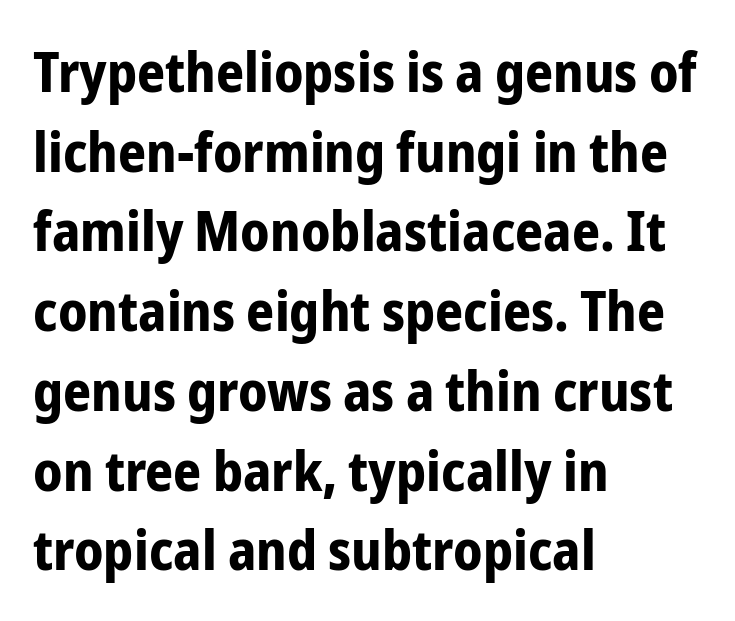
The image shows 55 px bold, condensed sans-serif type, upright; set left-aligned, normal line spacing (1.45x), normal letter spacing, not underlined; low stroke contrast and a medium x-height.
